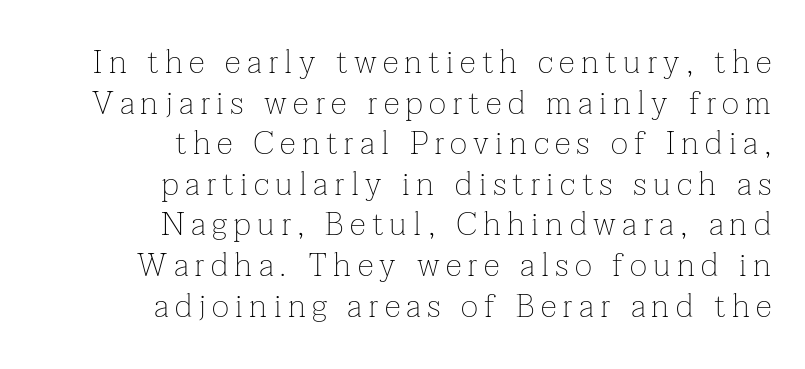
{"serif": "yes", "italic": "no", "bold": "no", "weight": "thin", "width": "normal", "stroke_contrast": "low", "x_height": "medium", "monospaced": "no", "underline": "no", "align": "right", "line_spacing_ratio": 1.23, "glyph_px": 33}
